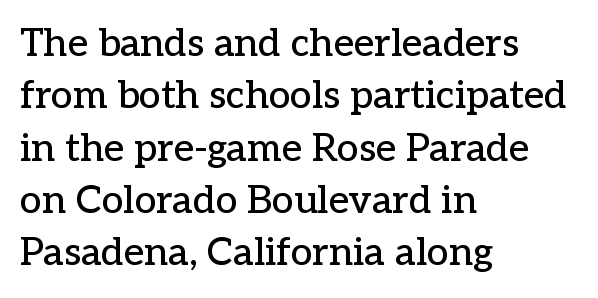
{"serif": "yes", "italic": "no", "width": "normal", "stroke_contrast": "low", "x_height": "medium", "monospaced": "no", "underline": "no", "align": "left", "line_spacing": "normal", "line_spacing_ratio": 1.34, "letter_spacing": "normal", "letter_spacing_em": 0.0, "glyph_px": 39}
